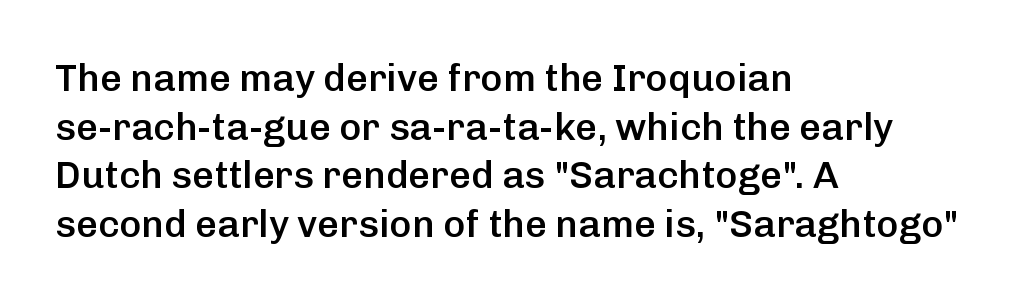
The image shows 38 px semibold sans-serif type, upright; set left-aligned, normal line spacing (1.28x), normal letter spacing, not underlined; low stroke contrast and a medium x-height.
